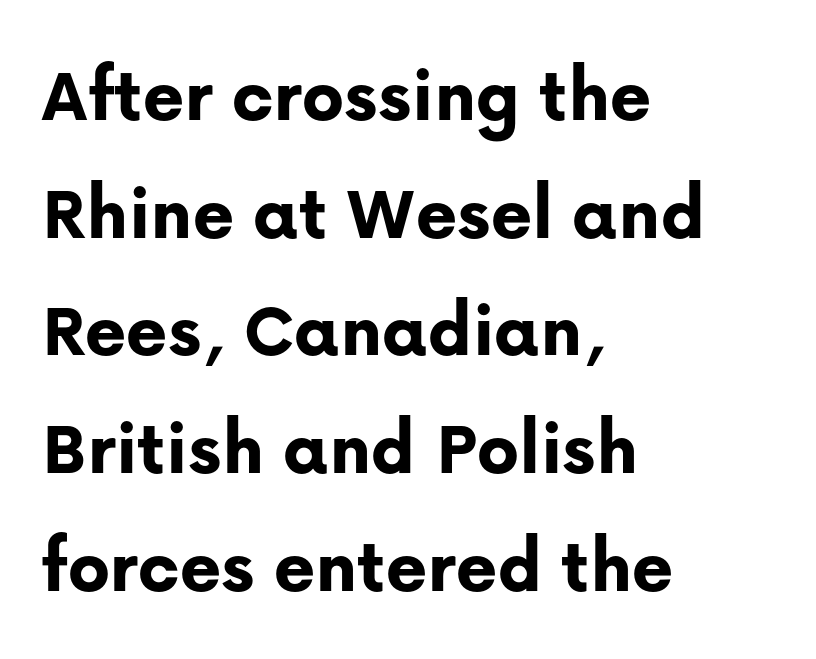
Q: Is the text bold? A: Yes.
Q: Is the text italic (slanted)? A: No, it is upright.
Q: Is the typeface a serif or a sans-serif typeface? A: Sans-serif.
Q: Is the text underlined? A: No.
Q: How is the paragraph aligned? A: Left-aligned.
Q: Is the spacing between letters normal or unusually wide? A: Normal.
Q: Is the spacing between lines tight, normal or loose? A: Normal.
Q: Width (condensed, normal, or wide)? A: Normal.
Q: Stroke contrast? A: Low.
Q: x-height? A: Medium.
Q: Monospaced? A: No.
